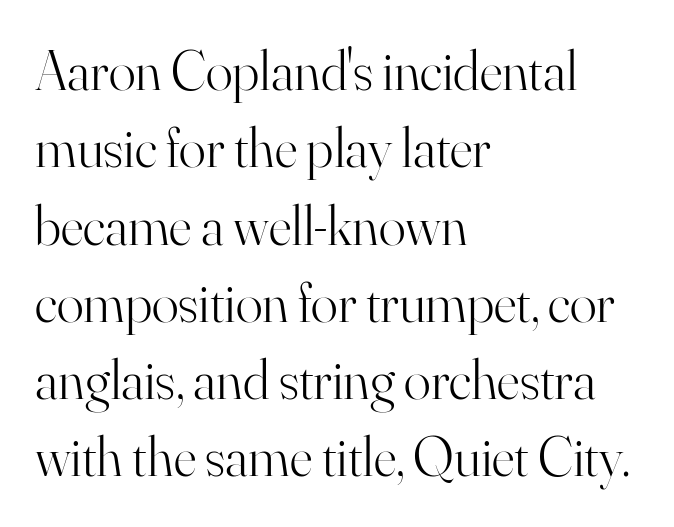
{"serif": "yes", "italic": "no", "bold": "no", "weight": "light", "width": "normal", "stroke_contrast": "high", "x_height": "small", "monospaced": "no", "underline": "no", "align": "left", "line_spacing": "normal", "line_spacing_ratio": 1.38, "letter_spacing": "normal", "letter_spacing_em": 0.0, "glyph_px": 56}
